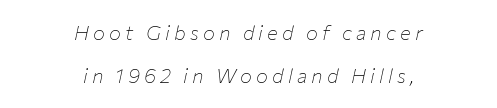
Q: Is the text bold? A: No.
Q: Is the text italic (slanted)? A: Yes, it leans right by about 12 degrees.
Q: Is the text underlined? A: No.
Q: How is the paragraph aligned? A: Centered.
Q: Is the spacing between letters normal or unusually wide? A: Unusually wide.
Q: Is the spacing between lines tight, normal or loose? A: Loose.
